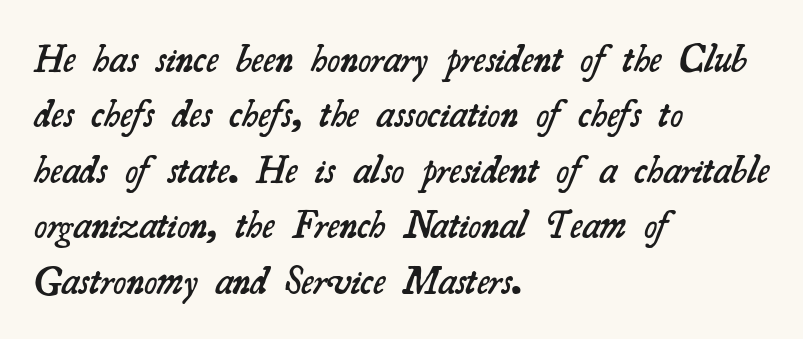
Q: Is the text bold? A: Semi-bold.
Q: Is the typeface a serif or a sans-serif typeface? A: Serif.
Q: Is the text underlined? A: No.
Q: How is the paragraph aligned? A: Left-aligned.
Q: Is the spacing between letters normal or unusually wide? A: Normal.
Q: Is the spacing between lines tight, normal or loose? A: Normal.
Q: Width (condensed, normal, or wide)? A: Normal.
Q: Stroke contrast? A: Medium.
Q: x-height? A: Small.
Q: Monospaced? A: No.
